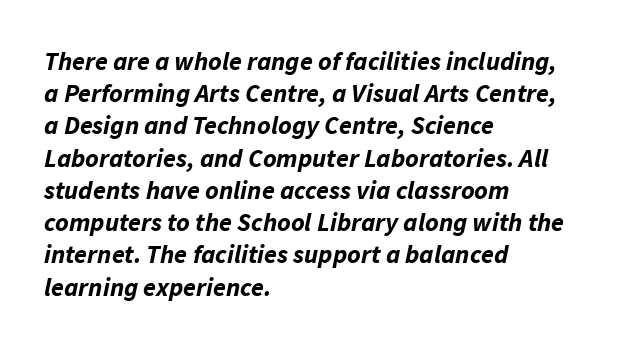
Q: Is the text bold? A: Yes.
Q: Is the text italic (slanted)? A: Yes, it leans right by about 11 degrees.
Q: Is the text underlined? A: No.
Q: How is the paragraph aligned? A: Left-aligned.
Q: Is the spacing between letters normal or unusually wide? A: Normal.
